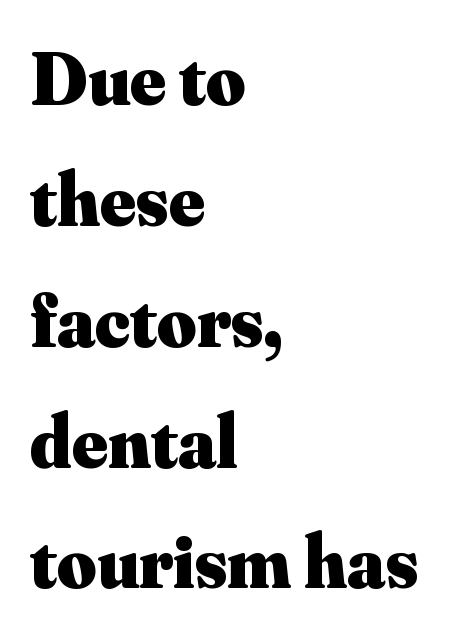
Q: Is the text bold? A: Yes.
Q: Is the text italic (slanted)? A: No, it is upright.
Q: Is the typeface a serif or a sans-serif typeface? A: Serif.
Q: Is the text underlined? A: No.
Q: How is the paragraph aligned? A: Left-aligned.
Q: Is the spacing between letters normal or unusually wide? A: Normal.
Q: Is the spacing between lines tight, normal or loose? A: Normal.
Q: Width (condensed, normal, or wide)? A: Normal.
Q: Stroke contrast? A: Medium.
Q: x-height? A: Small.
Q: Monospaced? A: No.
